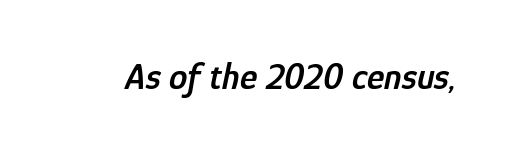
{"italic": "yes", "lean": "right", "slant_degrees": 12, "bold": "semi", "weight": "semibold", "width": "condensed", "stroke_contrast": "low", "x_height": "medium", "monospaced": "no", "underline": "no", "letter_spacing": "normal", "letter_spacing_em": 0.0, "glyph_px": 37}
